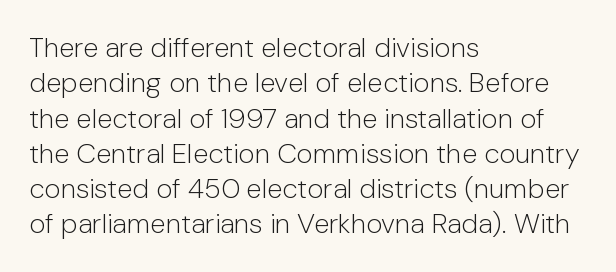
Spacing between characters is what you'd get straight out of the box. This block has exactly the height ordinary leading produces. The letterforms sit at book weight or below. Posture: upright roman. The rendering uses natural spacing where letterforms have individual widths. Quick note: underline off.
